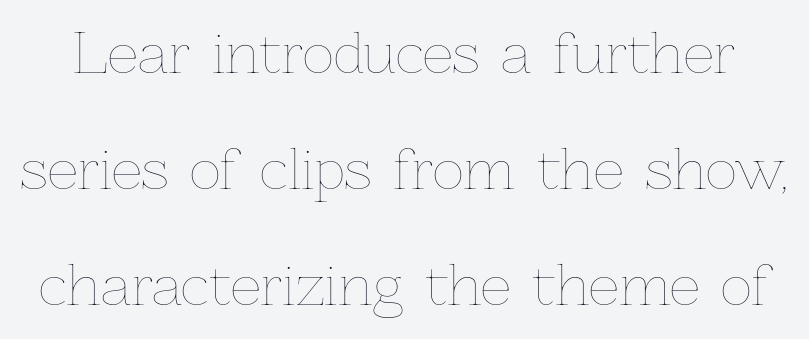
Q: Is the text bold? A: No.
Q: Is the text italic (slanted)? A: No, it is upright.
Q: Is the text underlined? A: No.
Q: Is the spacing between letters normal or unusually wide? A: Normal.
Q: Is the spacing between lines tight, normal or loose? A: Loose.
Q: Width (condensed, normal, or wide)? A: Normal.
Q: Stroke contrast? A: Low.
Q: x-height? A: Medium.
Q: Monospaced? A: No.
